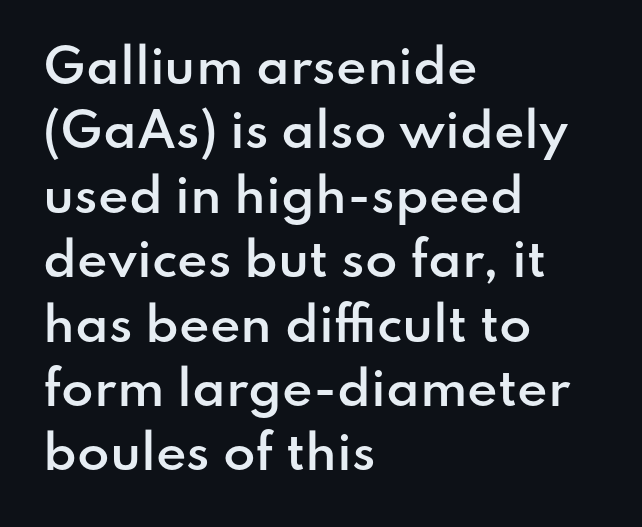
{"serif": "no", "italic": "no", "bold": "semi", "weight": "semibold", "width": "normal", "stroke_contrast": "low", "x_height": "small", "monospaced": "no", "underline": "no", "align": "left", "line_spacing": "normal", "line_spacing_ratio": 1.37, "letter_spacing": "normal", "letter_spacing_em": 0.0, "glyph_px": 47}
